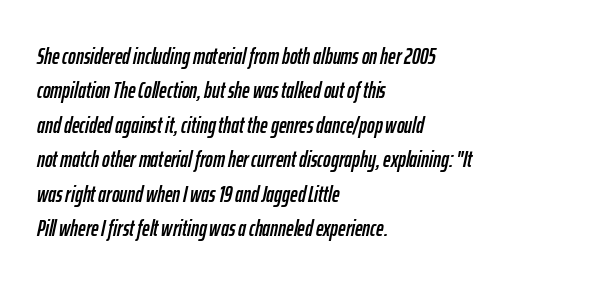
Q: Is the text italic (slanted)? A: Yes, it leans right by about 12 degrees.
Q: Is the text underlined? A: No.
Q: How is the paragraph aligned? A: Left-aligned.
Q: Is the spacing between letters normal or unusually wide? A: Normal.
Q: Is the spacing between lines tight, normal or loose? A: Normal.
